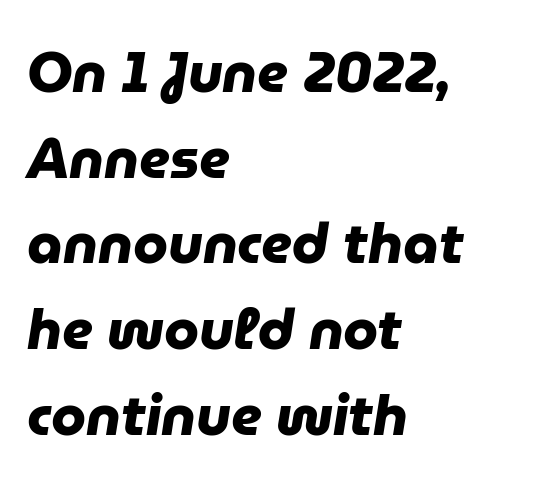
No word sits above an underline. The tracking reads as untouched default to a designer's eye. Students, this is bold: see how much ink each stroke carries. The type family on display is of the sans-serif kind.
